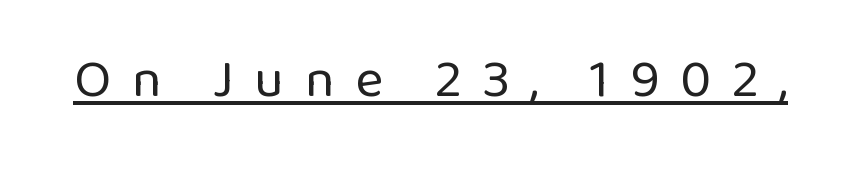
Q: Is the text bold? A: No.
Q: Is the text italic (slanted)? A: No, it is upright.
Q: Is the typeface a serif or a sans-serif typeface? A: Sans-serif.
Q: Is the text underlined? A: Yes.
Q: Is the spacing between letters normal or unusually wide? A: Unusually wide.
Q: Width (condensed, normal, or wide)? A: Normal.
Q: Stroke contrast? A: Low.
Q: x-height? A: Medium.
Q: Monospaced? A: No.
